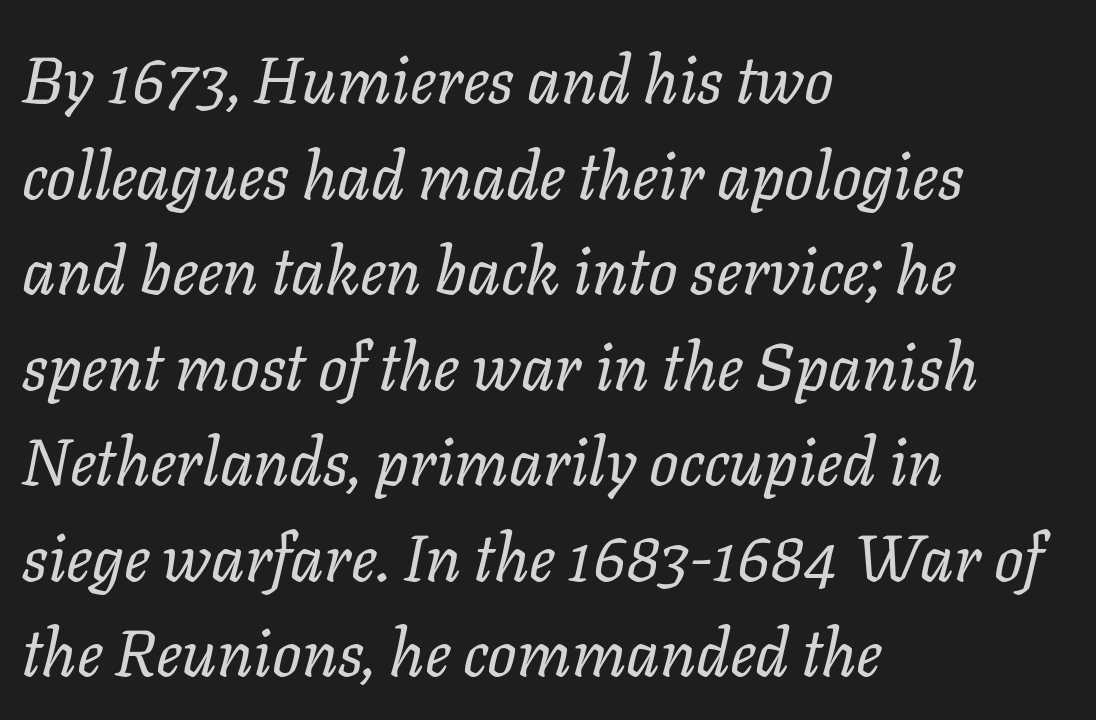
Proportional: the letters do not fall into vertical columns. Is the type slanted? Yes — the strokes lean at a clear angle. Descenders hang freely into open space. Glyph-to-glyph distance matches everyday printed text. Does the leading feel generous? No, just average.
